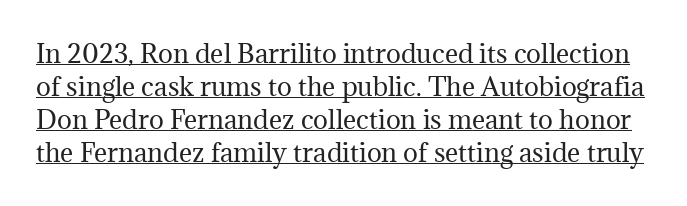
{"italic": "no", "bold": "no", "underline": "yes", "line_spacing": "normal", "line_spacing_ratio": 1.32, "letter_spacing": "normal", "letter_spacing_em": 0.0, "glyph_px": 25}
